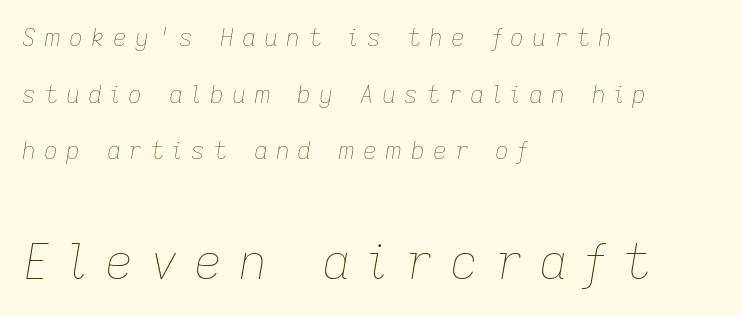
The weight tops out at a normal text grade. The lines are quadded left. Would a proofreader flag this as italicized? Yes. The passage shown is typed in a proportional face where columns would drift.
